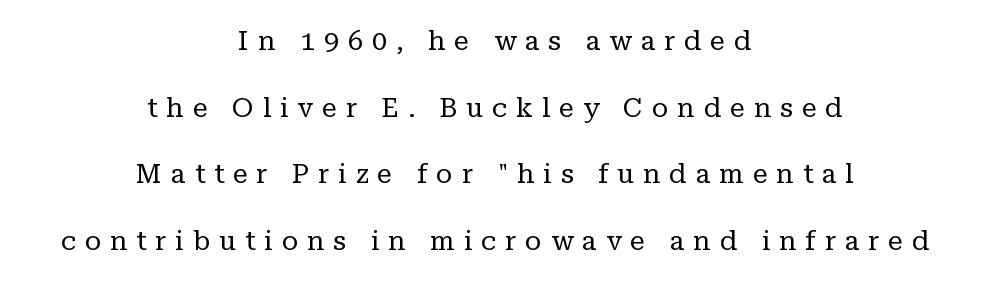
Q: Is the text bold? A: No.
Q: Is the text italic (slanted)? A: No, it is upright.
Q: Is the text underlined? A: No.
Q: How is the paragraph aligned? A: Centered.
Q: Is the spacing between letters normal or unusually wide? A: Unusually wide.
Q: Is the spacing between lines tight, normal or loose? A: Loose.
